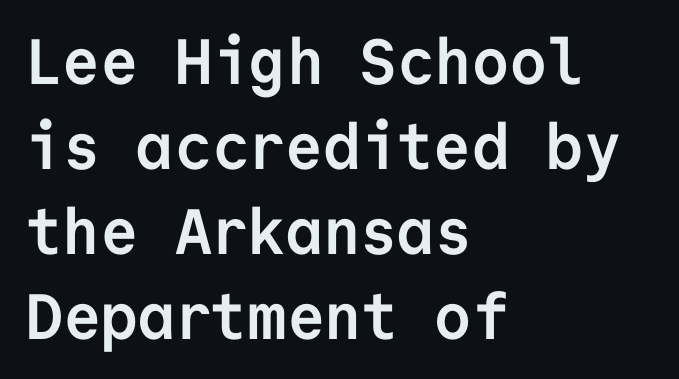
This block has exactly the height ordinary leading produces. Characters remain perfectly vertical along every line. A typesetter would call this monospace, since all characters share one set width. Check where the strokes stop: nothing finishes them off — pure sans. Each word holds together tightly as a unit, with standard inter-letter gaps. These lines stack with their left ends in a neat column.
